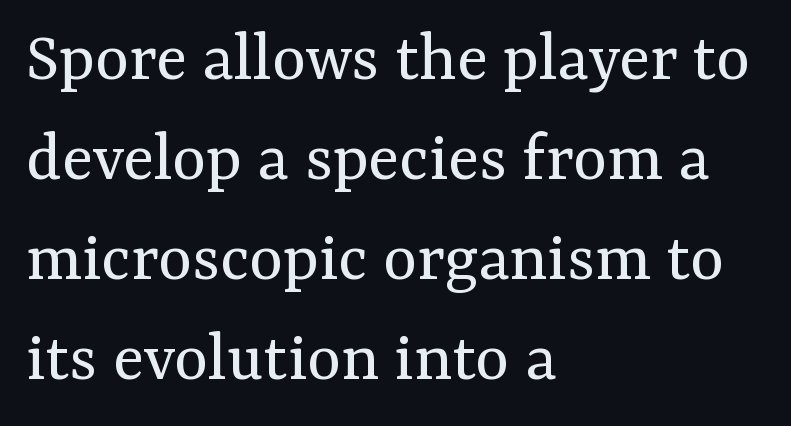
Letter spacing: default. Students, observe: this is what conventionally led text looks like. Regarding serifs, this sample has them. Italic: no, the glyphs are upright roman. No letter is thick-stroked: the sample isn't bold. The letters advance in unequal steps, a hallmark of proportional type.
